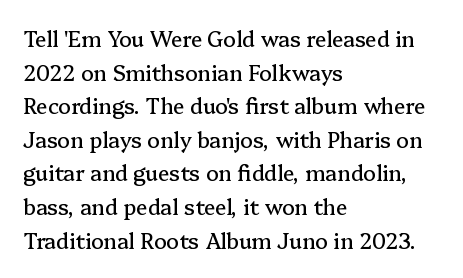
{"italic": "no", "underline": "no", "align": "left", "line_spacing": "normal", "line_spacing_ratio": 1.6, "letter_spacing": "normal", "letter_spacing_em": 0.0, "glyph_px": 21}
